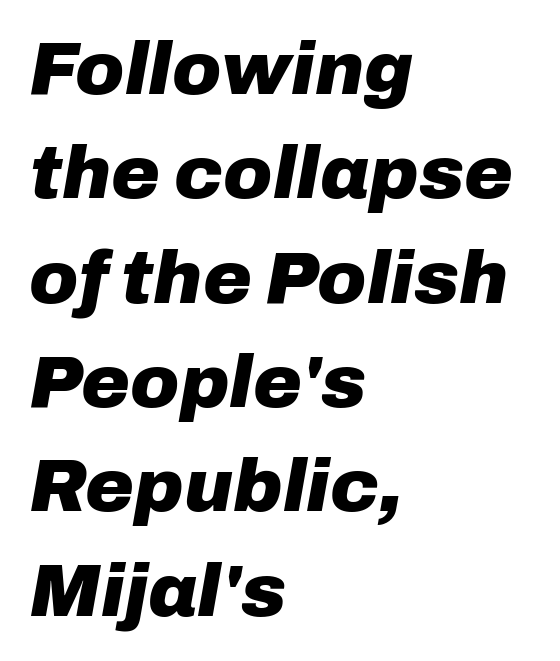
Q: Is the text bold? A: Yes.
Q: Is the text italic (slanted)? A: Yes, it leans right by about 10 degrees.
Q: Is the text underlined? A: No.
Q: How is the paragraph aligned? A: Left-aligned.
Q: Is the spacing between letters normal or unusually wide? A: Normal.
Q: Is the spacing between lines tight, normal or loose? A: Normal.
Q: Width (condensed, normal, or wide)? A: Normal.
Q: Stroke contrast? A: Low.
Q: x-height? A: Medium.
Q: Monospaced? A: No.
